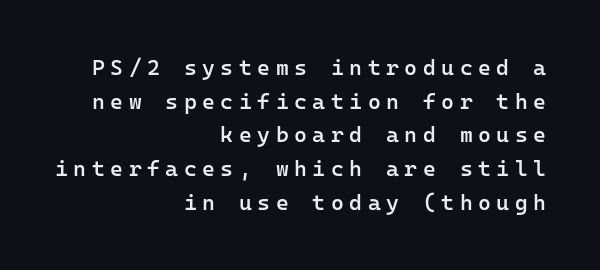
The image shows 22 px text type, upright; set right-aligned, normal line spacing (1.53x), unusually wide letter spacing (+0.25 em), not underlined.
